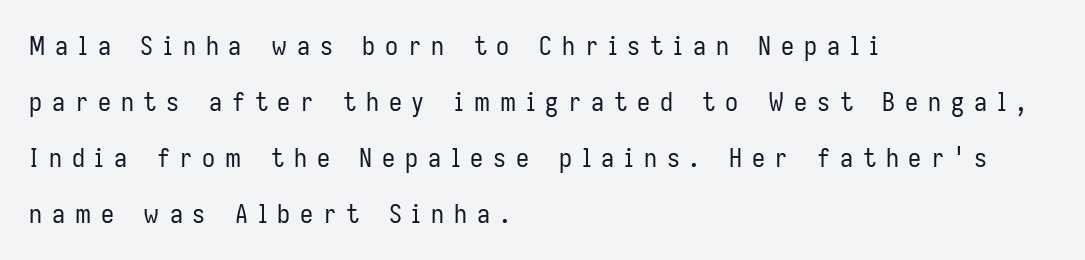
The image shows 26 px text type, upright; set left-aligned, loose line spacing (2.15x), unusually wide letter spacing (+0.38 em), not underlined.
